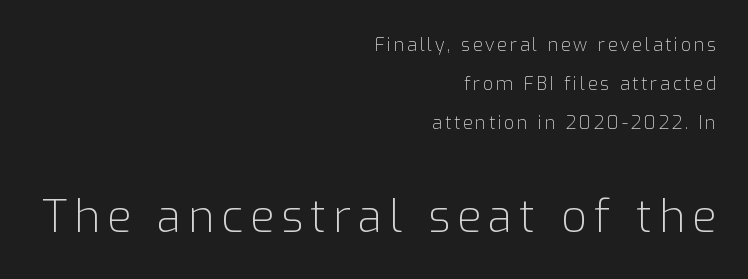
{"serif": "no", "italic": "no", "bold": "no", "weight": "light", "width": "normal", "stroke_contrast": "low", "x_height": "medium", "monospaced": "no", "underline": "no", "align": "right", "line_spacing": "loose", "line_spacing_ratio": 2.18, "larger_block": "second", "size_ratio": 2.5, "glyph_px": 45}
